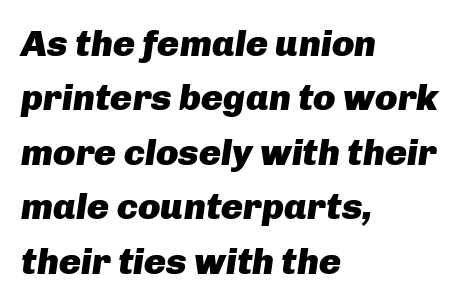
Leading matches the norm, producing a regular column. Quick note: underline off. The lines in this sample share a left origin and differ only in where they stop. This rendering leaves character spacing at its baseline value. Strong, thick strokes mark this as bold type.
